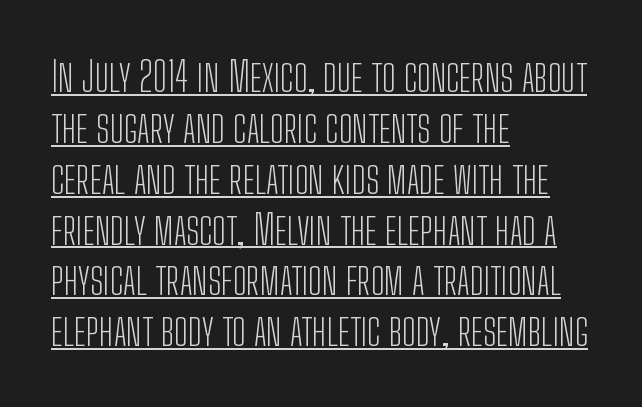
Q: Is the text bold? A: No.
Q: Is the text italic (slanted)? A: No, it is upright.
Q: Is the typeface a serif or a sans-serif typeface? A: Sans-serif.
Q: Is the text underlined? A: Yes.
Q: How is the paragraph aligned? A: Left-aligned.
Q: Is the spacing between letters normal or unusually wide? A: Normal.
Q: Width (condensed, normal, or wide)? A: Condensed.
Q: Stroke contrast? A: Low.
Q: x-height? A: Medium.
Q: Monospaced? A: No.
